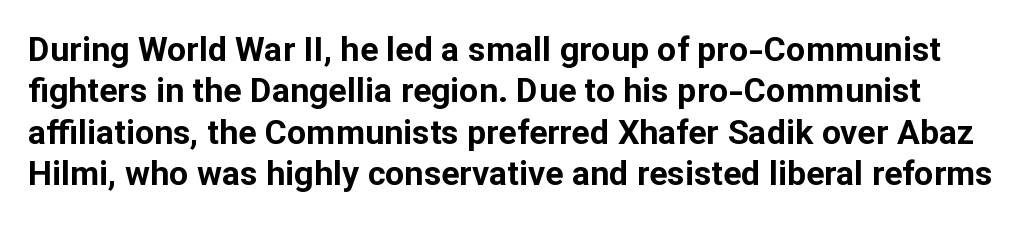
The image shows 34 px bold sans-serif type, upright; set line spacing 1.22x, normal letter spacing, not underlined; low stroke contrast and a medium x-height.
